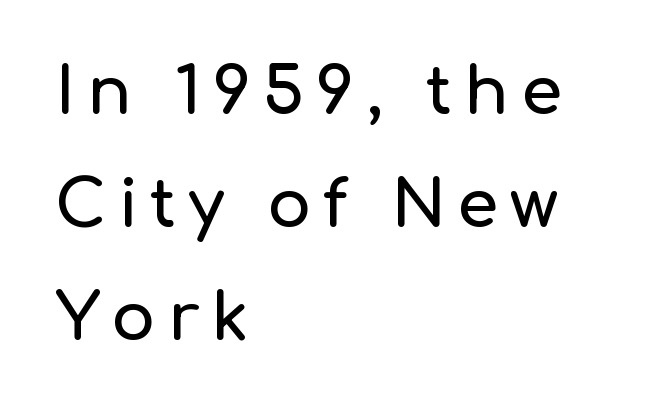
The image shows 66 px sans-serif type, upright; set left-aligned, line spacing 1.71x, not underlined; low stroke contrast and a medium x-height.
